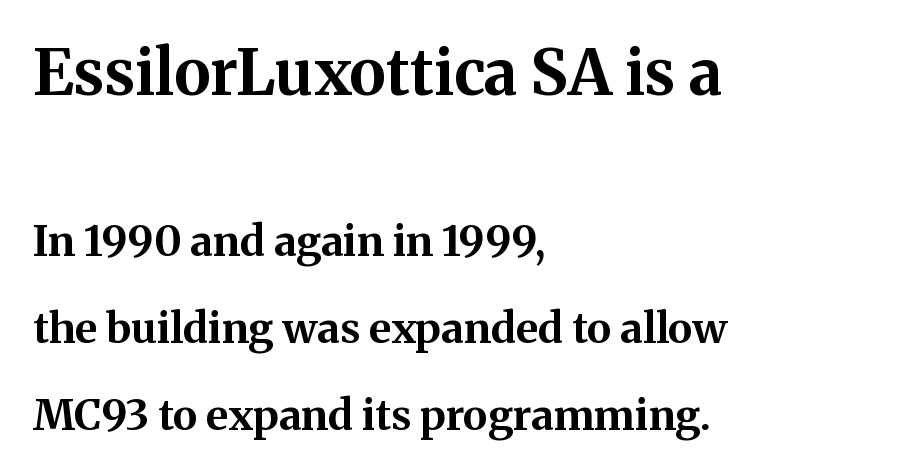
The image shows 63 px bold serif type, upright; set left-aligned, loose line spacing (2.07x), normal letter spacing, not underlined; the first (top) block is 1.5x larger; medium stroke contrast and a medium x-height.
